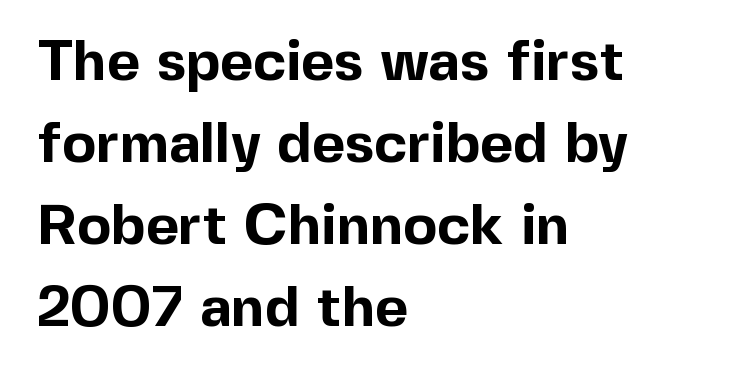
{"serif": "no", "italic": "no", "bold": "yes", "weight": "bold", "width": "normal", "x_height": "medium", "monospaced": "no", "underline": "no", "align": "left", "line_spacing": "normal", "line_spacing_ratio": 1.44, "letter_spacing": "normal", "letter_spacing_em": 0.0, "glyph_px": 57}
